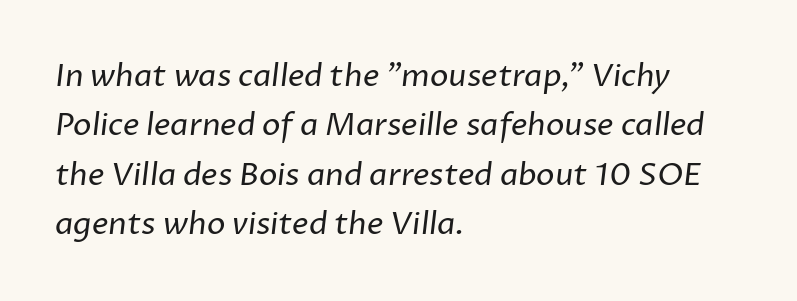
Q: Is the text bold? A: No.
Q: Is the typeface a serif or a sans-serif typeface? A: Sans-serif.
Q: Is the text underlined? A: No.
Q: How is the paragraph aligned? A: Left-aligned.
Q: Is the spacing between letters normal or unusually wide? A: Normal.
Q: Is the spacing between lines tight, normal or loose? A: Normal.
Q: Width (condensed, normal, or wide)? A: Normal.
Q: Stroke contrast? A: Low.
Q: x-height? A: Medium.
Q: Monospaced? A: No.
